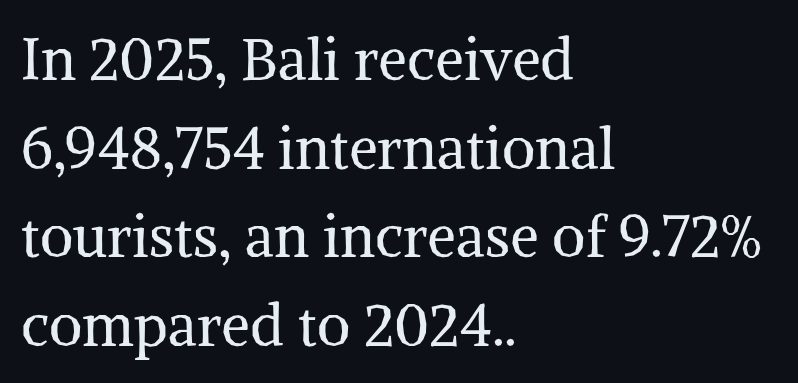
The font sits on the lighter half of the weight spectrum, regular included. The rows are spaced the way most documents space them. The typography opts for an upright posture over an oblique one. Short and long lines alike share a common starting point at left. Examine the stroke ends and you'll spot serifs.
